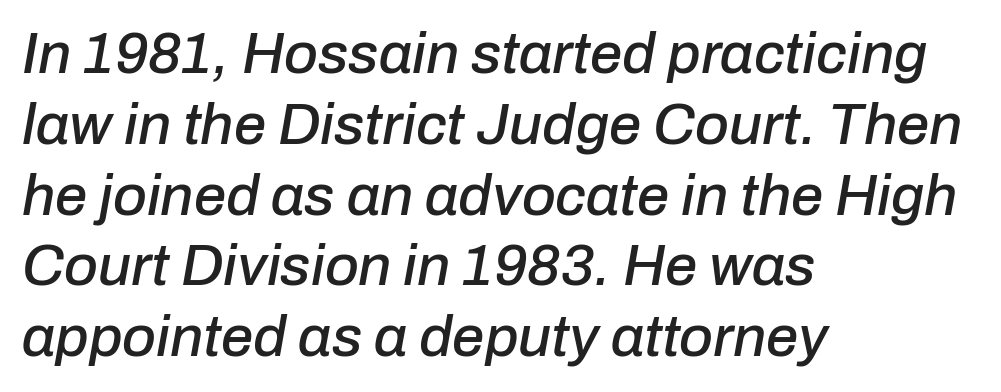
{"italic": "yes", "lean": "right", "slant_degrees": 10, "width": "normal", "stroke_contrast": "low", "x_height": "medium", "monospaced": "no", "underline": "no", "align": "left", "line_spacing_ratio": 1.22, "letter_spacing": "normal", "letter_spacing_em": 0.0, "glyph_px": 58}
